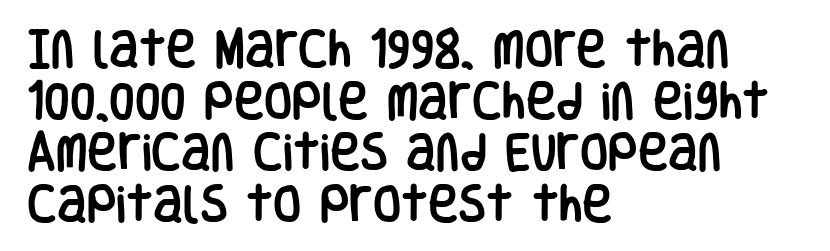
Nobody drew a line under any word here. Normally led — the rows are evenly, conventionally spaced. The paragraph has a hard left edge and a soft right edge. The passage shown is typed in a proportional face where columns would drift.
